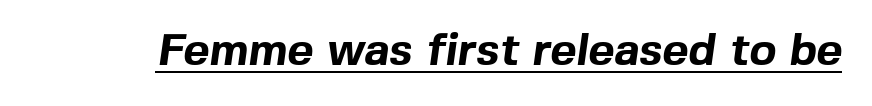
The image shows 45 px bold sans-serif type; set normal letter spacing, underlined; a medium x-height.
